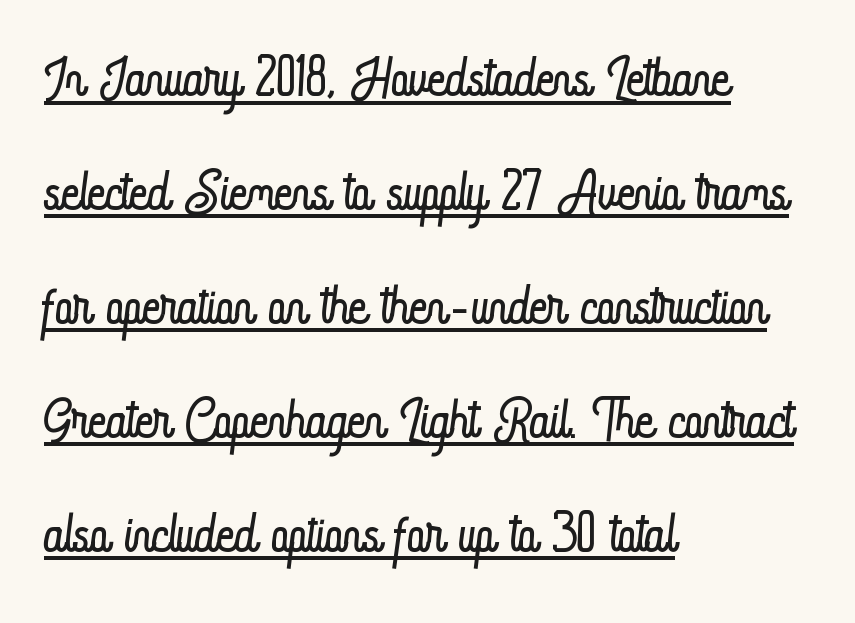
In terms of leading, this rendering sits right in the middle. The lettering is marked with a stroke running underneath it. Look at the tracking — it's just the regular setting, nothing added.
